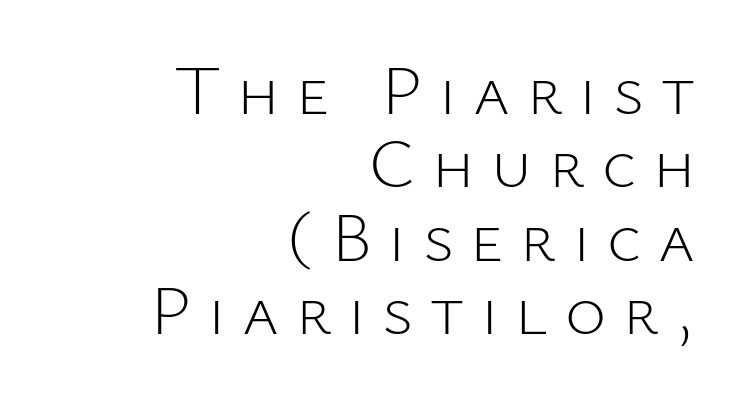
The image shows 70 px light sans-serif type, upright; set right-aligned, tight line spacing (1.05x), unusually wide letter spacing (+0.24 em), not underlined; low stroke contrast and a medium x-height.
